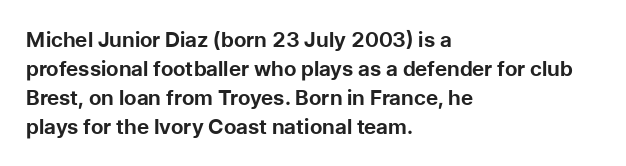
The image shows 21 px bold type, upright; set left-aligned, normal line spacing (1.38x), normal letter spacing, not underlined.
